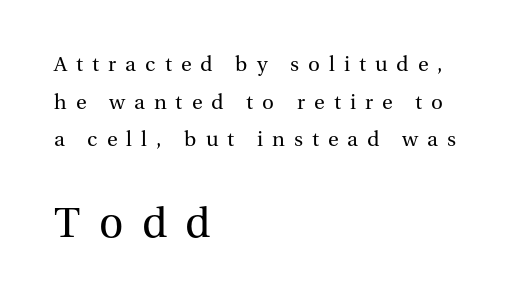
{"serif": "yes", "italic": "no", "bold": "no", "weight": "regular", "width": "normal", "stroke_contrast": "medium", "x_height": "medium", "monospaced": "no", "underline": "no", "align": "left", "line_spacing_ratio": 1.71, "letter_spacing": "wide", "letter_spacing_em": 0.41, "larger_block": "second", "size_ratio": 2.05, "glyph_px": 45}
